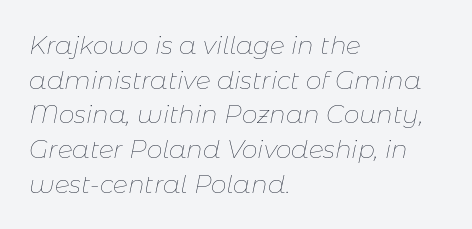
The setting favours the left margin, as ordinary paragraphs usually do. This sample uses an oblique cut, with every glyph tilted off the vertical. Quick note: interline space is typical. The rendering keeps characters at their native spacing. Descender tails drop into unmarked territory.
